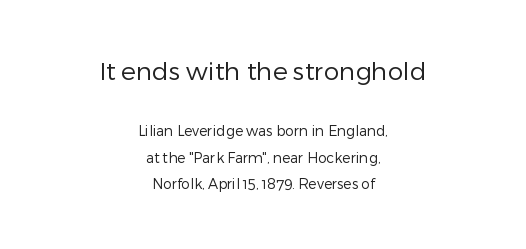
{"italic": "no", "bold": "no", "underline": "no", "align": "center", "line_spacing_ratio": 1.89, "letter_spacing": "normal", "letter_spacing_em": 0.0, "larger_block": "first", "size_ratio": 1.79, "glyph_px": 25}
